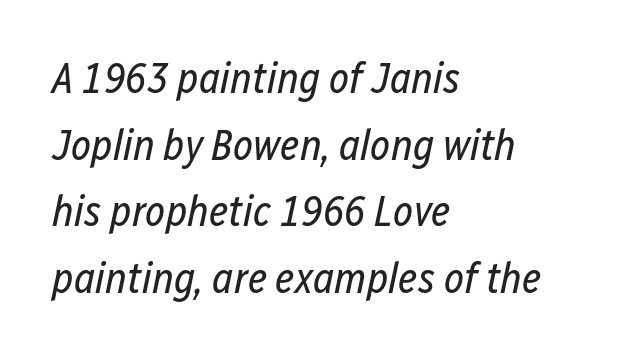
The image shows 43 px regular-weight, condensed type, italic (leaning right); set left-aligned, normal line spacing (1.55x), normal letter spacing, not underlined; low stroke contrast and a medium x-height.
